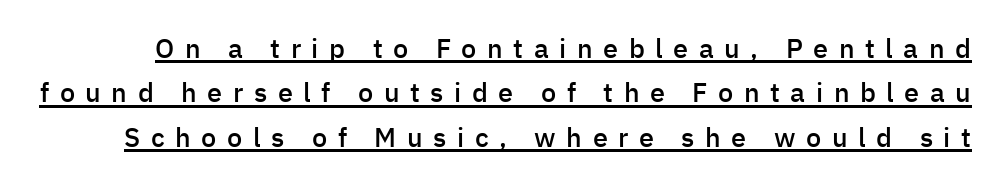
Q: Is the text bold? A: Semi-bold.
Q: Is the text italic (slanted)? A: No, it is upright.
Q: Is the text underlined? A: Yes.
Q: Is the spacing between letters normal or unusually wide? A: Unusually wide.
Q: Is the spacing between lines tight, normal or loose? A: Normal.
